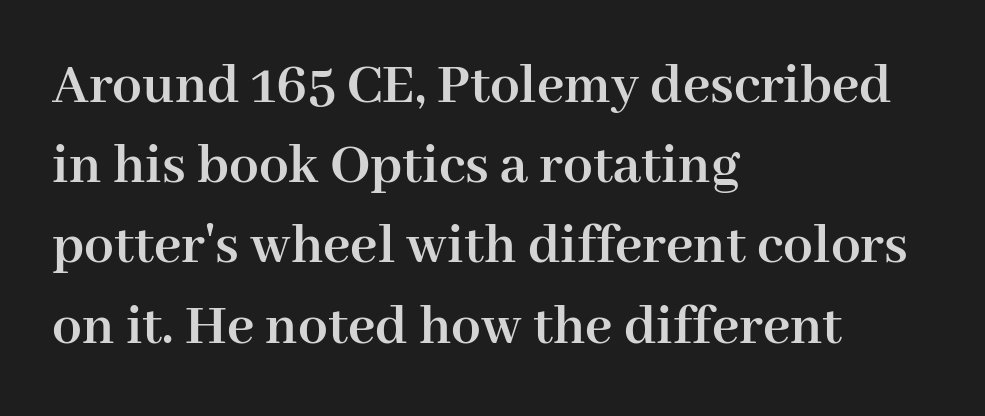
The image shows 59 px semibold serif type, upright; set left-aligned, normal line spacing (1.36x), normal letter spacing, not underlined; high stroke contrast and a medium x-height.
